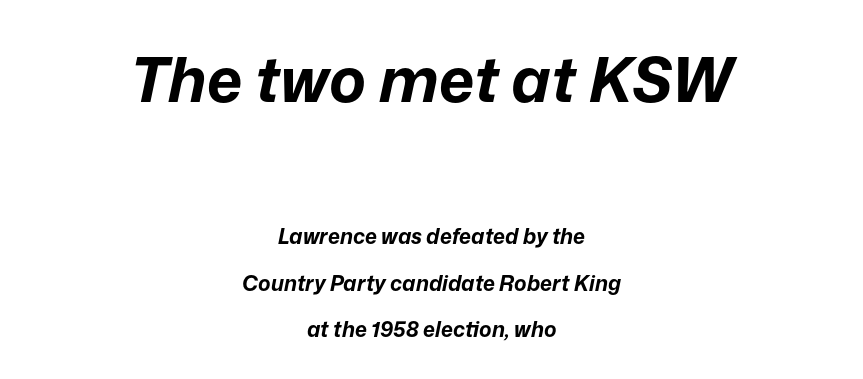
{"italic": "yes", "lean": "right", "slant_degrees": 12, "bold": "yes", "weight": "bold", "width": "normal", "stroke_contrast": "low", "x_height": "medium", "monospaced": "no", "underline": "no", "align": "center", "line_spacing": "loose", "line_spacing_ratio": 2.22, "letter_spacing": "normal", "letter_spacing_em": 0.0, "larger_block": "first", "size_ratio": 2.95, "glyph_px": 62}
